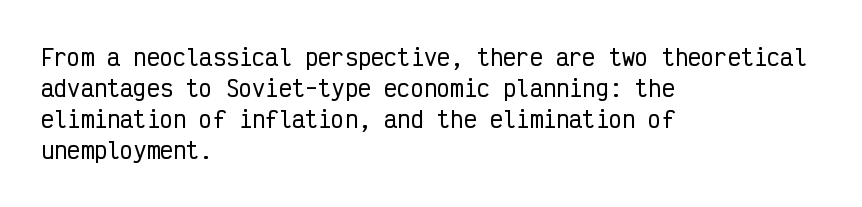
Q: Is the text italic (slanted)? A: No, it is upright.
Q: Is the text underlined? A: No.
Q: How is the paragraph aligned? A: Left-aligned.
Q: Is the spacing between letters normal or unusually wide? A: Normal.
Q: Is the spacing between lines tight, normal or loose? A: Normal.
